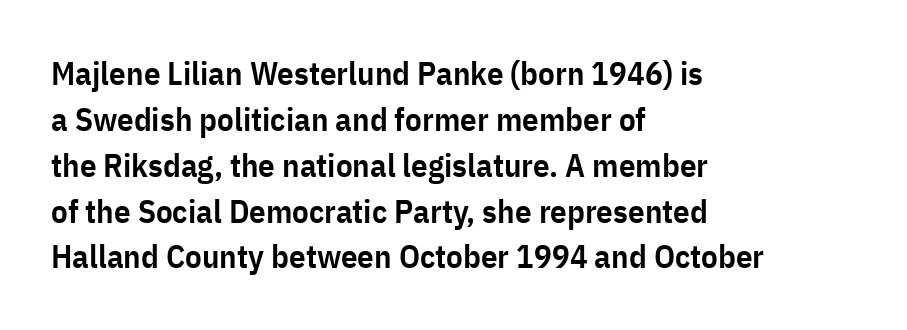
The image shows 33 px semibold, condensed sans-serif type, upright; set left-aligned, normal line spacing (1.39x), normal letter spacing, not underlined; low stroke contrast and a medium x-height.
